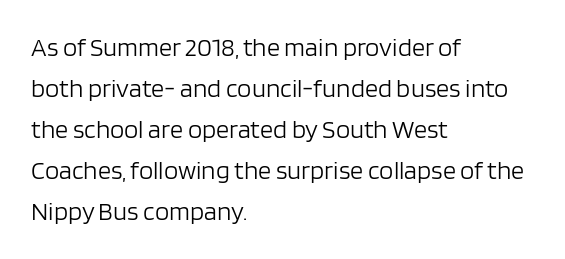
The words here are not underlined. Unbolded letterforms with no extra heft. Quick note: interline space is typical. These lines stack with their left ends in a neat column. Ordinary non-slanted type is in use. Here the glyphs are tracked normally, forming tight word shapes.
